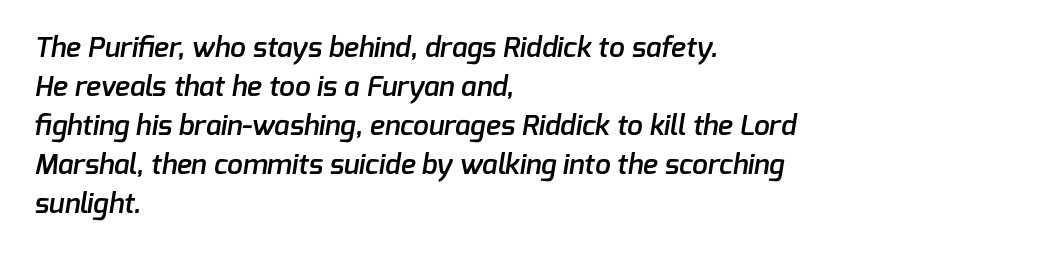
This sample uses a sans-serif face. A student would call this left alignment; a typographer would say flush left, rag right. Caption: semibold face, moderately heavy strokes. Does the leading feel generous? No, just average.
